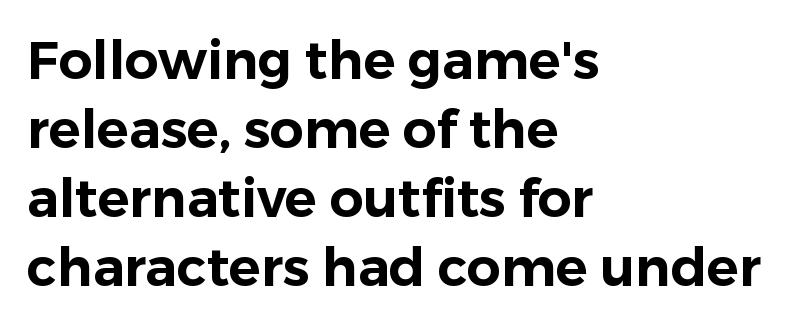
{"serif": "no", "italic": "no", "width": "normal", "stroke_contrast": "low", "x_height": "medium", "monospaced": "no", "underline": "no", "align": "left", "line_spacing": "normal", "line_spacing_ratio": 1.3, "letter_spacing": "normal", "letter_spacing_em": 0.0, "glyph_px": 53}
